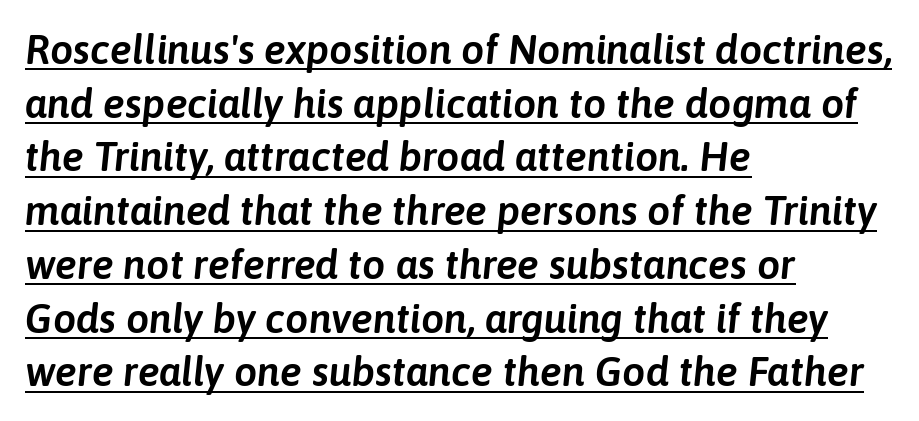
{"italic": "yes", "lean": "right", "slant_degrees": 6, "width": "normal", "stroke_contrast": "low", "x_height": "medium", "monospaced": "no", "underline": "yes", "align": "left", "line_spacing": "normal", "line_spacing_ratio": 1.31, "letter_spacing": "normal", "letter_spacing_em": 0.0, "glyph_px": 41}
